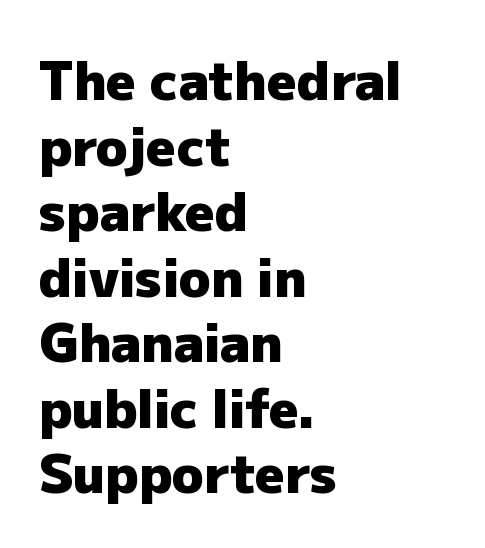
{"serif": "no", "italic": "no", "bold": "yes", "weight": "heavy", "width": "normal", "stroke_contrast": "low", "x_height": "medium", "monospaced": "no", "underline": "no", "align": "left", "line_spacing": "normal", "line_spacing_ratio": 1.26, "letter_spacing": "normal", "letter_spacing_em": 0.0, "glyph_px": 52}
